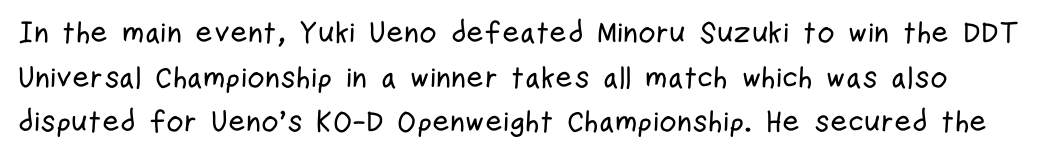
{"serif": "no", "italic": "no", "width": "condensed", "stroke_contrast": "low", "x_height": "medium", "monospaced": "no", "underline": "no", "line_spacing": "normal", "line_spacing_ratio": 1.49, "letter_spacing": "normal", "letter_spacing_em": 0.0, "glyph_px": 30}
